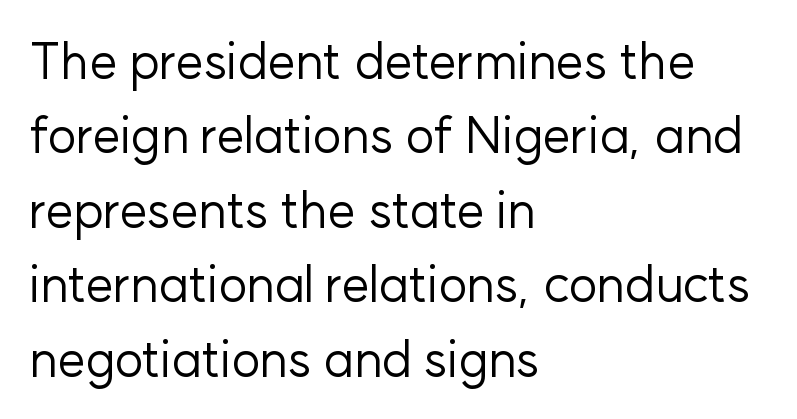
Proportional: the letters do not fall into vertical columns. The passage shown is not underscored anywhere. Caption: multi-line text, flush left, ragged right. The weight tops out at a normal text grade. Short note: letters normally spaced.
